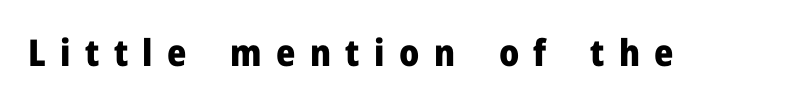
Q: Is the text bold? A: Yes.
Q: Is the text italic (slanted)? A: No, it is upright.
Q: Is the typeface a serif or a sans-serif typeface? A: Sans-serif.
Q: Is the text underlined? A: No.
Q: Is the spacing between letters normal or unusually wide? A: Unusually wide.
Q: Width (condensed, normal, or wide)? A: Normal.
Q: Stroke contrast? A: Low.
Q: x-height? A: Medium.
Q: Monospaced? A: No.
